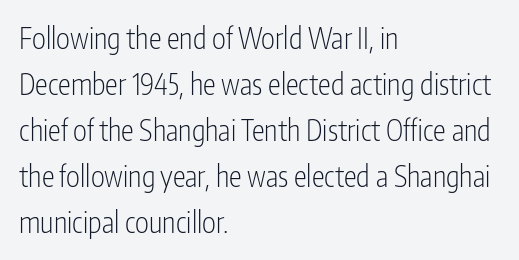
{"serif": "no", "italic": "no", "bold": "no", "weight": "light", "width": "condensed", "stroke_contrast": "low", "x_height": "medium", "monospaced": "no", "underline": "no", "align": "left", "line_spacing": "normal", "line_spacing_ratio": 1.59, "letter_spacing": "normal", "letter_spacing_em": 0.0, "glyph_px": 29}
